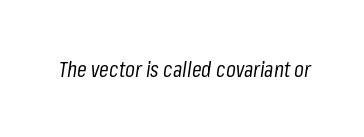
The letterforms sit shoulder to shoulder at normal distance. Each row of text sits above clean, open space. Posture: slanted. Weight: regular or lighter.
